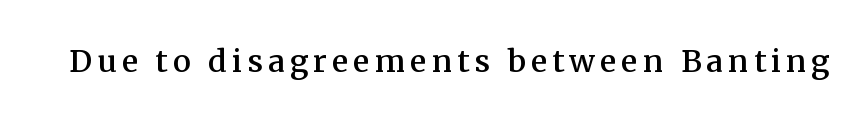
Proportional: the letters do not fall into vertical columns. These lines were composed using upright roman letters. Has an underline been added? It has not. The glyphs in this specimen are seriffed.
